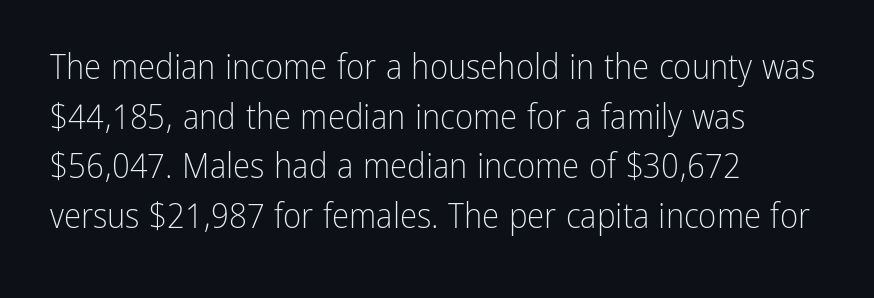
{"serif": "no", "italic": "no", "bold": "no", "weight": "light", "width": "condensed", "stroke_contrast": "low", "x_height": "medium", "monospaced": "no", "underline": "no", "align": "left", "line_spacing": "normal", "line_spacing_ratio": 1.42, "letter_spacing": "normal", "letter_spacing_em": 0.0, "glyph_px": 35}
